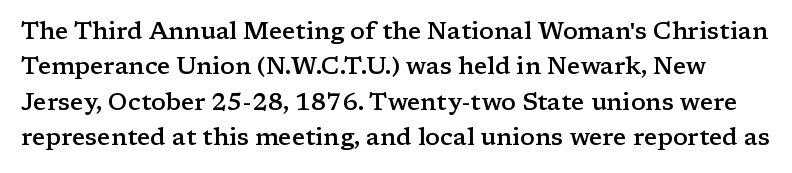
The image shows 24 px text type, upright; set normal line spacing (1.47x), normal letter spacing, not underlined.
